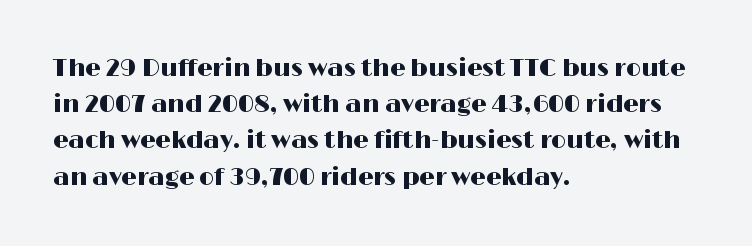
Leading: standard. Ascenders rise straight up at ninety degrees. Nobody drew a line under any word here. Here the glyphs are tracked normally, forming tight word shapes. All the whitespace from short lines collects on the right.
